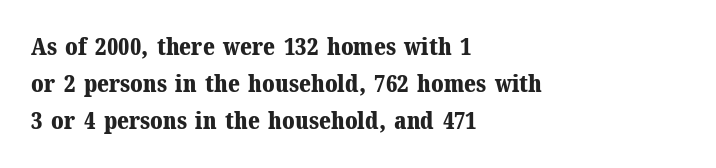
{"italic": "no", "bold": "yes", "underline": "no", "align": "left", "line_spacing": "normal", "line_spacing_ratio": 1.54, "letter_spacing": "normal", "letter_spacing_em": 0.0, "glyph_px": 24}
